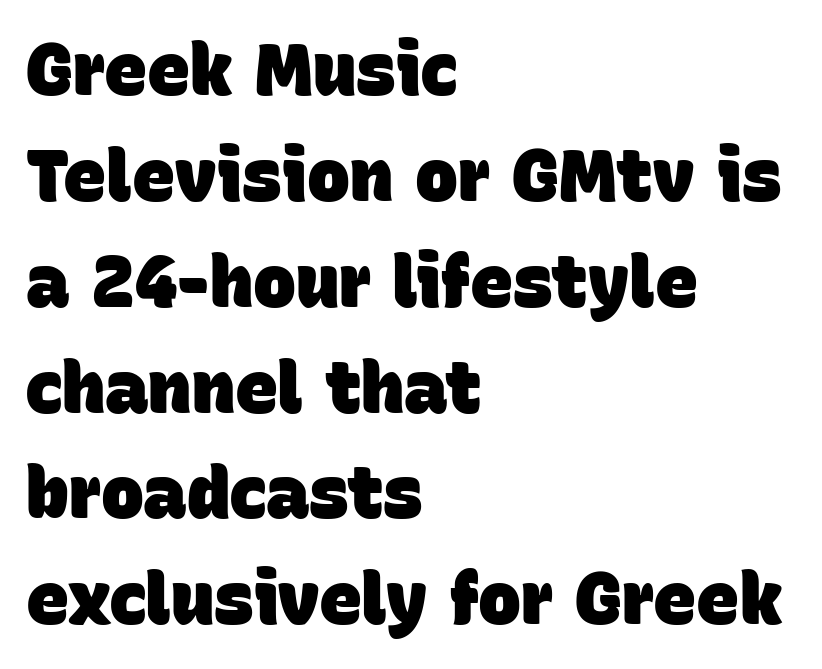
The image shows 72 px heavy sans-serif type; set left-aligned, normal line spacing (1.47x), normal letter spacing, not underlined; low stroke contrast and a large x-height.
